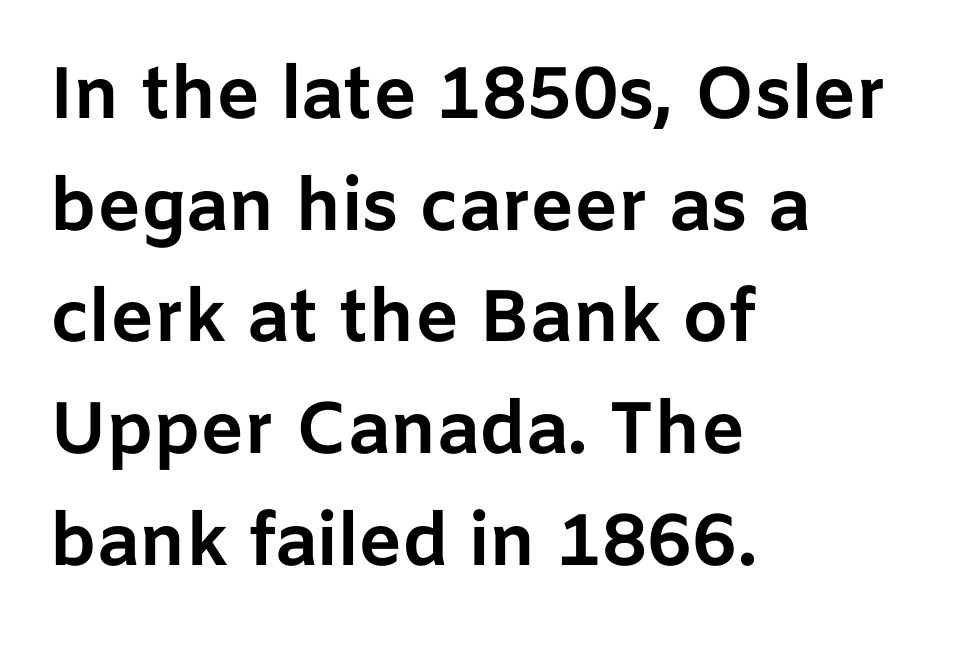
{"serif": "no", "italic": "no", "bold": "yes", "weight": "bold", "width": "normal", "stroke_contrast": "low", "x_height": "medium", "monospaced": "no", "underline": "no", "align": "left", "line_spacing": "normal", "line_spacing_ratio": 1.53, "letter_spacing": "normal", "letter_spacing_em": 0.0, "glyph_px": 73}
